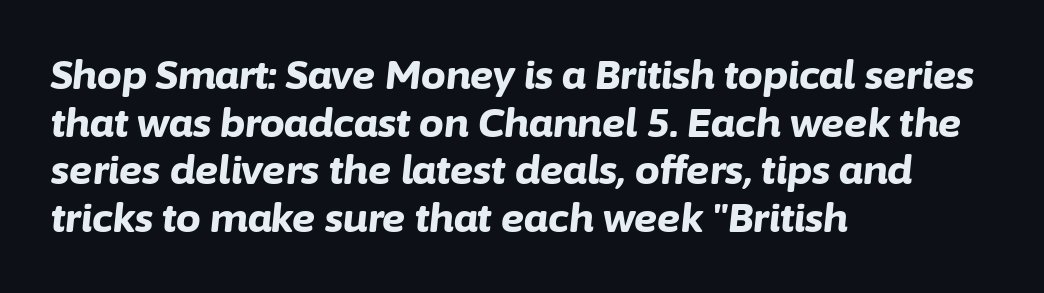
{"italic": "yes", "lean": "right", "slant_degrees": 6, "bold": "yes", "weight": "bold", "width": "normal", "stroke_contrast": "low", "x_height": "medium", "monospaced": "no", "underline": "no", "align": "left", "line_spacing_ratio": 1.22, "letter_spacing": "normal", "letter_spacing_em": 0.0, "glyph_px": 39}
